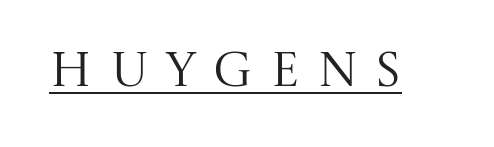
Q: Is the text bold? A: No.
Q: Is the text italic (slanted)? A: No, it is upright.
Q: Is the typeface a serif or a sans-serif typeface? A: Serif.
Q: Is the text underlined? A: Yes.
Q: Is the spacing between letters normal or unusually wide? A: Unusually wide.
Q: Width (condensed, normal, or wide)? A: Normal.
Q: Stroke contrast? A: Medium.
Q: x-height? A: Large.
Q: Monospaced? A: No.
